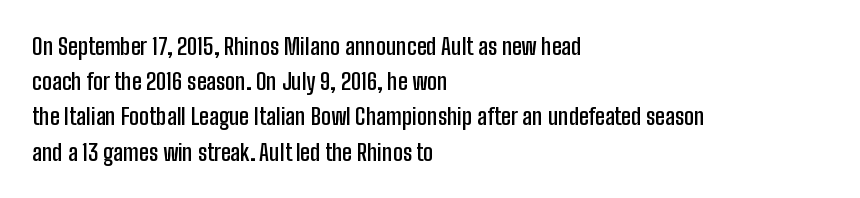
Q: Is the text bold? A: Semi-bold.
Q: Is the text italic (slanted)? A: No, it is upright.
Q: Is the text underlined? A: No.
Q: How is the paragraph aligned? A: Left-aligned.
Q: Is the spacing between letters normal or unusually wide? A: Normal.
Q: Is the spacing between lines tight, normal or loose? A: Normal.
